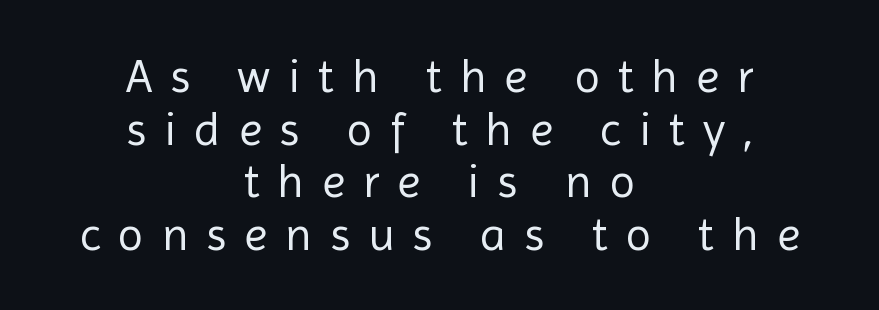
Q: Is the text bold? A: No.
Q: Is the text italic (slanted)? A: No, it is upright.
Q: Is the typeface a serif or a sans-serif typeface? A: Sans-serif.
Q: Is the text underlined? A: No.
Q: How is the paragraph aligned? A: Centered.
Q: Is the spacing between letters normal or unusually wide? A: Unusually wide.
Q: Is the spacing between lines tight, normal or loose? A: Tight.
Q: Width (condensed, normal, or wide)? A: Normal.
Q: x-height? A: Medium.
Q: Monospaced? A: No.
